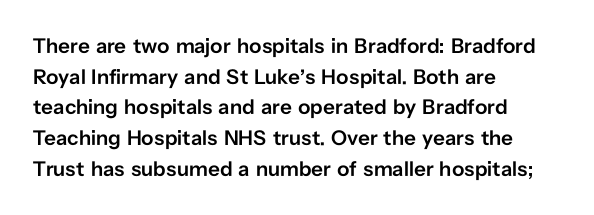
{"italic": "no", "bold": "semi", "underline": "no", "align": "left", "line_spacing": "normal", "line_spacing_ratio": 1.46, "letter_spacing": "normal", "letter_spacing_em": 0.0, "glyph_px": 21}
